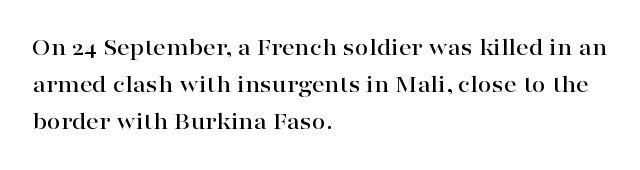
{"italic": "no", "underline": "no", "align": "left", "line_spacing": "normal", "line_spacing_ratio": 1.49, "letter_spacing": "normal", "letter_spacing_em": 0.0, "glyph_px": 25}
